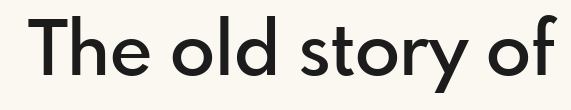
The image shows 74 px semibold sans-serif type, upright; set normal letter spacing, not underlined; low stroke contrast and a small x-height.
